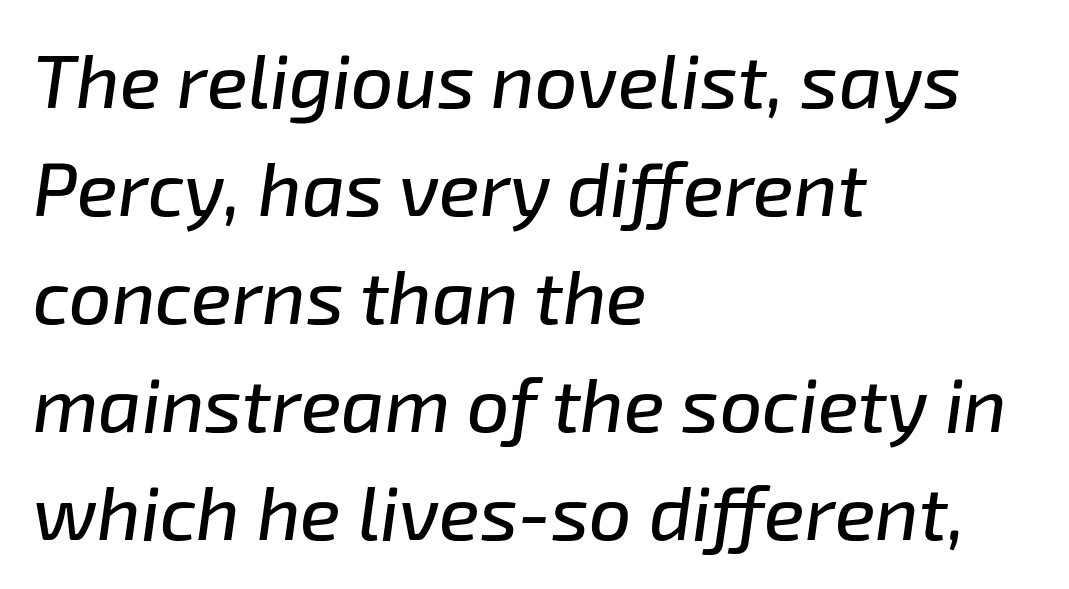
{"italic": "yes", "lean": "right", "slant_degrees": 8, "width": "normal", "stroke_contrast": "low", "x_height": "medium", "monospaced": "no", "underline": "no", "align": "left", "line_spacing": "normal", "line_spacing_ratio": 1.44, "letter_spacing": "normal", "letter_spacing_em": 0.0, "glyph_px": 75}
